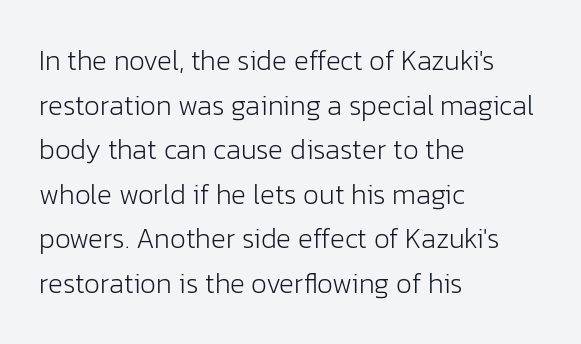
Q: Is the text bold? A: No.
Q: Is the text italic (slanted)? A: No, it is upright.
Q: Is the typeface a serif or a sans-serif typeface? A: Sans-serif.
Q: Is the text underlined? A: No.
Q: How is the paragraph aligned? A: Left-aligned.
Q: Is the spacing between letters normal or unusually wide? A: Normal.
Q: Is the spacing between lines tight, normal or loose? A: Normal.
Q: Width (condensed, normal, or wide)? A: Normal.
Q: Stroke contrast? A: Low.
Q: x-height? A: Medium.
Q: Monospaced? A: No.
